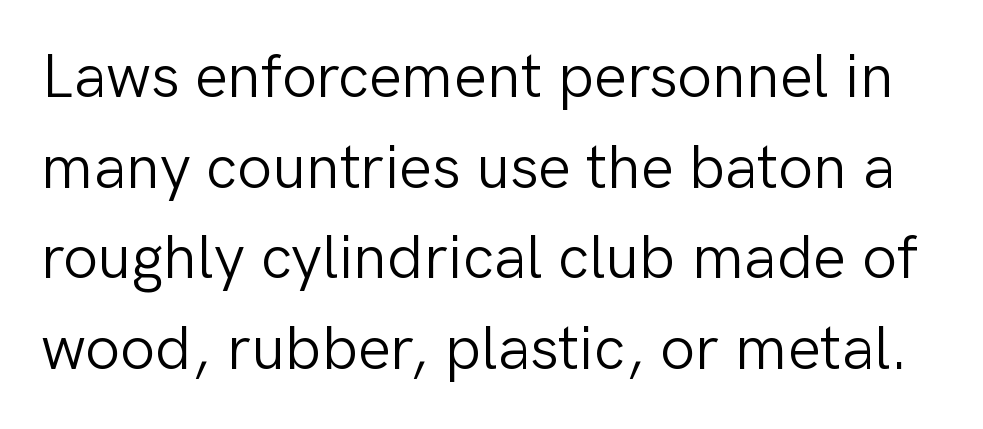
Note the varied advance widths — an 'i' is clearly narrower than an 'm'. To sum up the face: it is a sans, with no serifs. A typesetter would call this leading conventional body-copy spacing. Only glyphs here, with clear space below each row.
